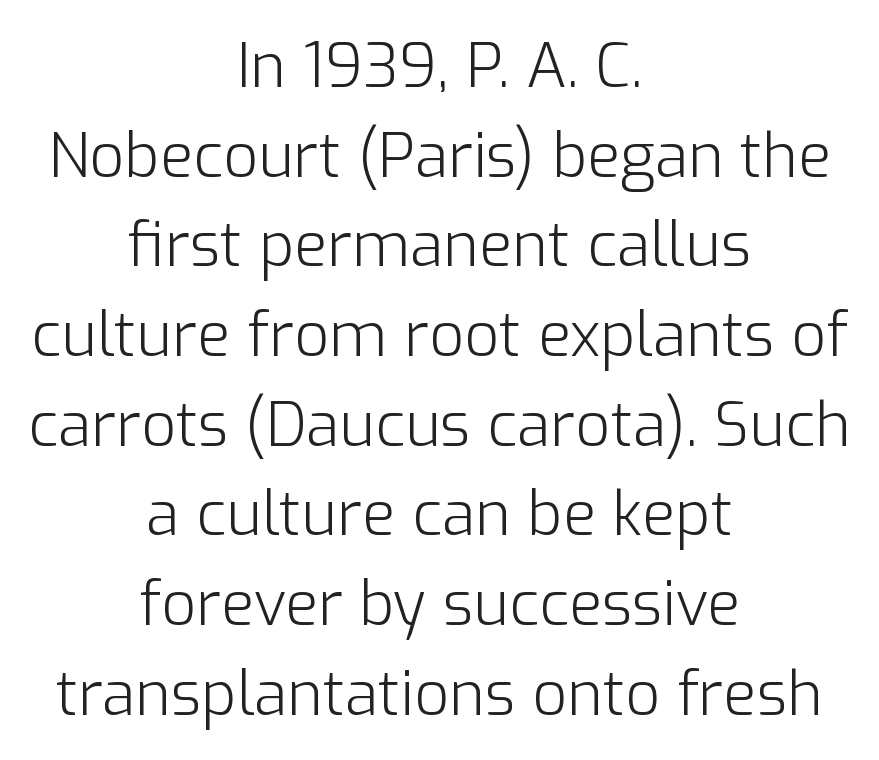
Q: Is the text bold? A: No.
Q: Is the text italic (slanted)? A: No, it is upright.
Q: Is the typeface a serif or a sans-serif typeface? A: Sans-serif.
Q: Is the text underlined? A: No.
Q: How is the paragraph aligned? A: Centered.
Q: Is the spacing between letters normal or unusually wide? A: Normal.
Q: Is the spacing between lines tight, normal or loose? A: Normal.
Q: Width (condensed, normal, or wide)? A: Normal.
Q: Stroke contrast? A: Low.
Q: x-height? A: Medium.
Q: Monospaced? A: No.
